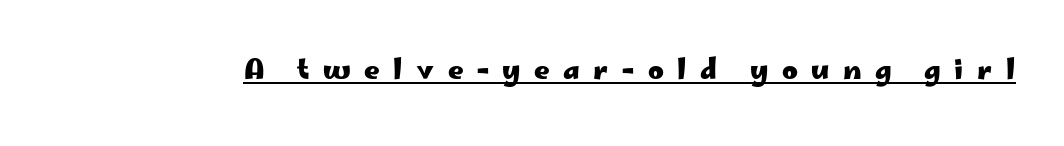
{"italic": "no", "bold": "yes", "underline": "yes", "letter_spacing": "wide", "letter_spacing_em": 0.5, "glyph_px": 27}
